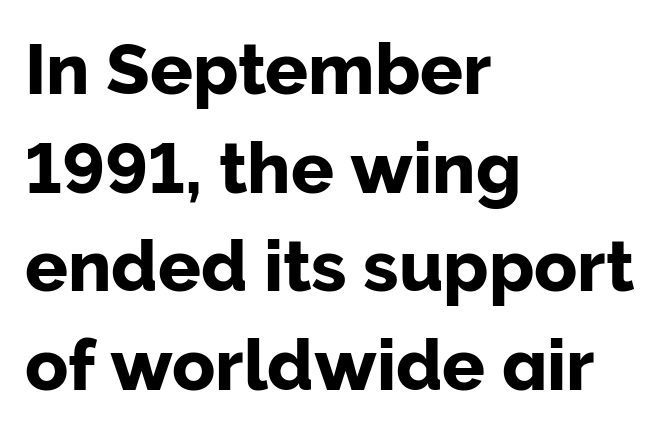
The image shows 71 px sans-serif type, upright; set left-aligned, normal line spacing (1.39x), normal letter spacing, not underlined; low stroke contrast and a medium x-height.
